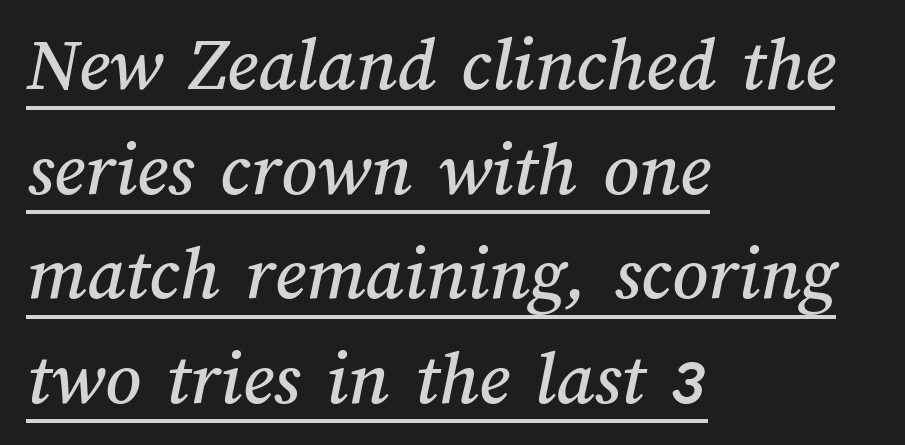
{"width": "normal", "stroke_contrast": "medium", "x_height": "medium", "monospaced": "no", "underline": "yes", "align": "left", "line_spacing": "normal", "line_spacing_ratio": 1.34, "letter_spacing": "normal", "letter_spacing_em": 0.0, "glyph_px": 78}
